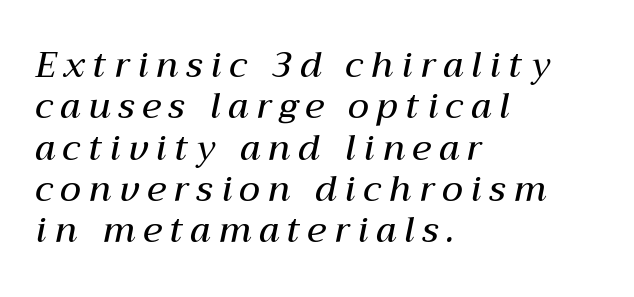
Q: Is the text bold? A: Semi-bold.
Q: Is the text italic (slanted)? A: Yes, it leans right by about 12 degrees.
Q: Is the text underlined? A: No.
Q: How is the paragraph aligned? A: Left-aligned.
Q: Is the spacing between letters normal or unusually wide? A: Unusually wide.
Q: Width (condensed, normal, or wide)? A: Normal.
Q: Stroke contrast? A: Medium.
Q: x-height? A: Medium.
Q: Monospaced? A: No.
